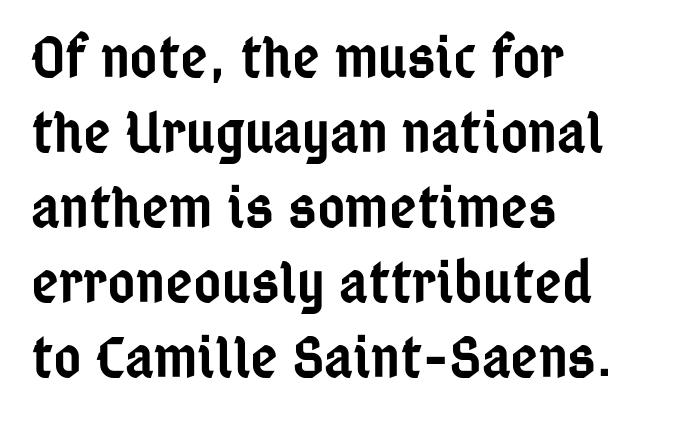
The image shows 60 px semibold, condensed sans-serif type, upright; set left-aligned, normal line spacing (1.25x), normal letter spacing, not underlined; low stroke contrast and a medium x-height.
